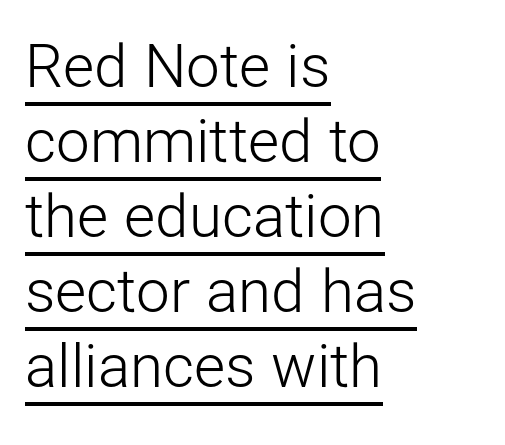
{"serif": "no", "italic": "no", "bold": "no", "weight": "light", "width": "normal", "stroke_contrast": "low", "x_height": "medium", "monospaced": "no", "underline": "yes", "align": "left", "line_spacing": "normal", "line_spacing_ratio": 1.25, "letter_spacing": "normal", "letter_spacing_em": 0.0, "glyph_px": 60}
